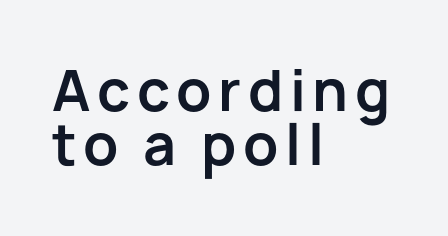
Q: Is the text bold? A: Yes.
Q: Is the text italic (slanted)? A: No, it is upright.
Q: Is the typeface a serif or a sans-serif typeface? A: Sans-serif.
Q: Is the text underlined? A: No.
Q: How is the paragraph aligned? A: Left-aligned.
Q: Is the spacing between lines tight, normal or loose? A: Tight.
Q: Width (condensed, normal, or wide)? A: Normal.
Q: Stroke contrast? A: Low.
Q: x-height? A: Medium.
Q: Monospaced? A: No.
